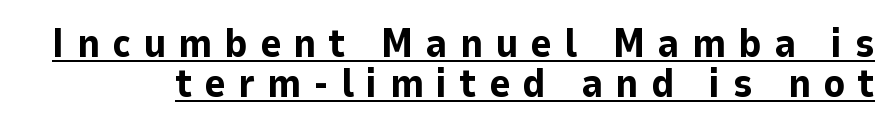
{"serif": "no", "italic": "no", "bold": "yes", "weight": "bold", "width": "normal", "stroke_contrast": "low", "x_height": "medium", "monospaced": "no", "underline": "yes", "line_spacing": "tight", "line_spacing_ratio": 1.01, "letter_spacing": "wide", "letter_spacing_em": 0.31, "glyph_px": 40}
